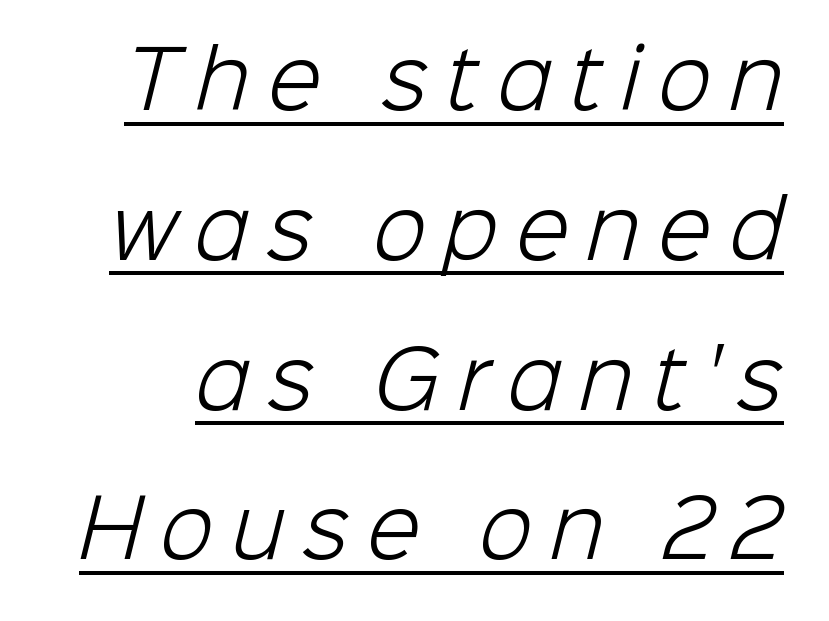
The passage shown has open, widely tracked lettering throughout. The weight would be labelled regular, book, light, or lighter still. Decoration check: the copy is underlined. Letterform terminals end flat and unadorned throughout the passage.
